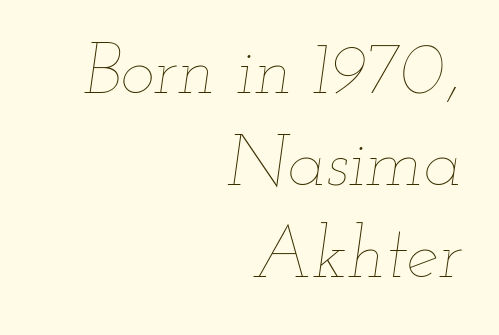
The image shows 72 px thin, wide type, italic (leaning right); set right-aligned, normal line spacing (1.28x), normal letter spacing, not underlined; low stroke contrast and a small x-height.
